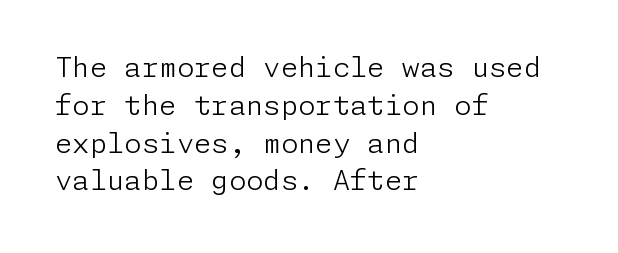
The image shows 28 px light sans-serif type, upright; set left-aligned, normal line spacing (1.35x), normal letter spacing, not underlined; low stroke contrast and a medium x-height.
